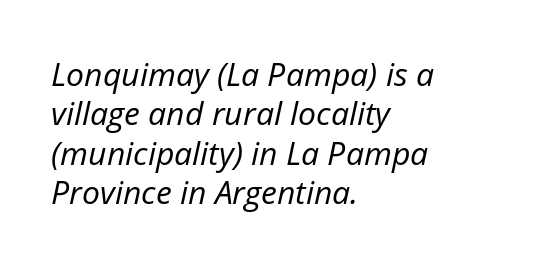
The image shows 32 px regular-weight type, italic (leaning right); set left-aligned, line spacing 1.23x, normal letter spacing, not underlined; low stroke contrast and a medium x-height.
